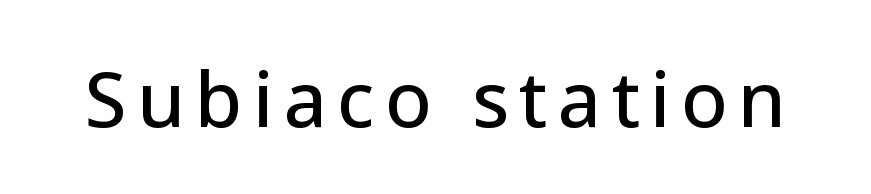
Q: Is the text italic (slanted)? A: No, it is upright.
Q: Is the typeface a serif or a sans-serif typeface? A: Sans-serif.
Q: Is the text underlined? A: No.
Q: Width (condensed, normal, or wide)? A: Normal.
Q: Stroke contrast? A: Low.
Q: x-height? A: Medium.
Q: Monospaced? A: No.
